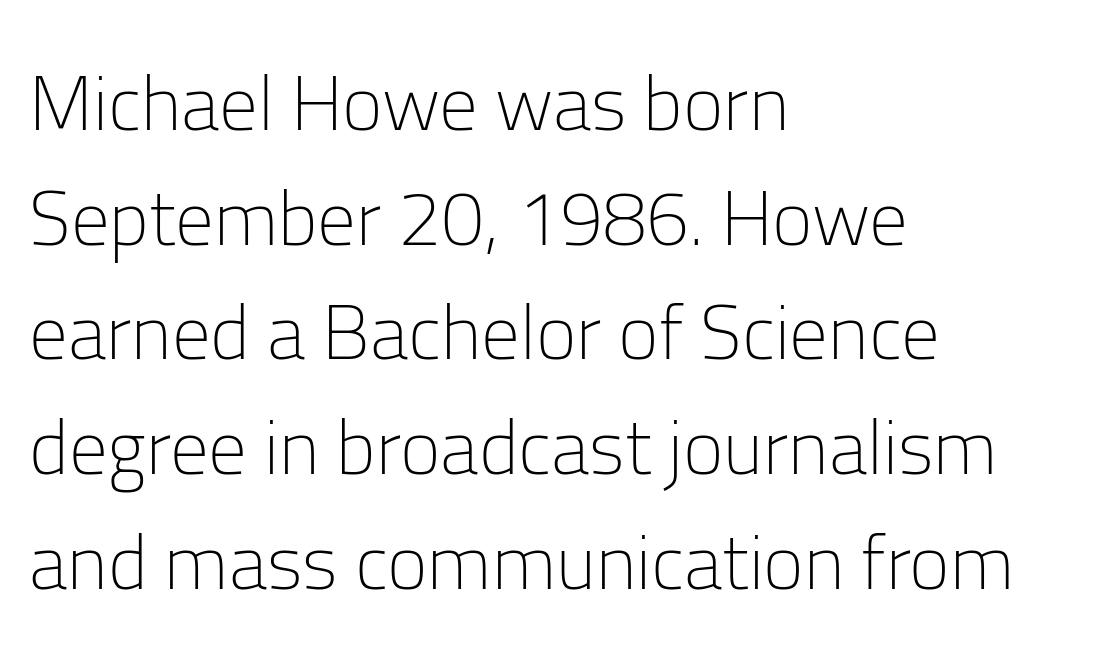
Is this a heavy cut? Hardly; it is regular or lighter. The lines sit at an ordinary, default distance from one another. Clear beneath every line of the passage. Type style note: lacks serifs.
